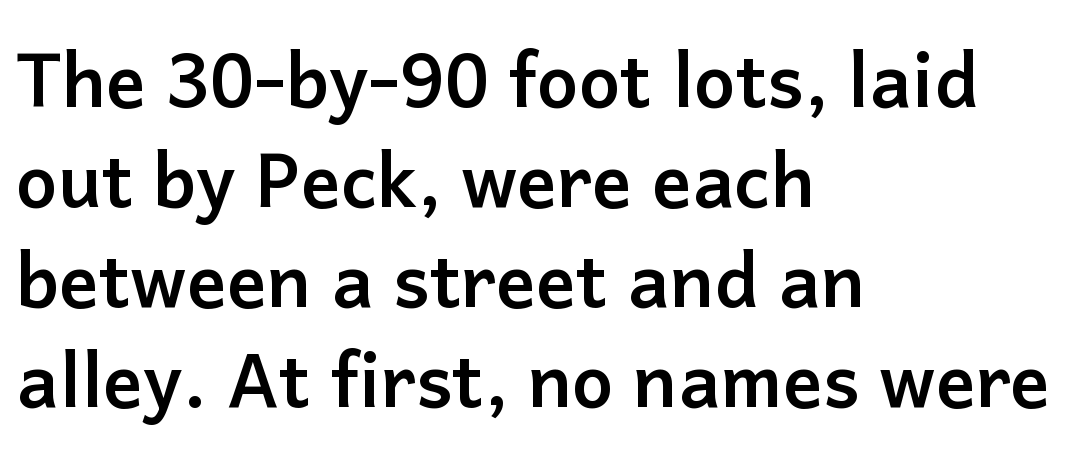
The image shows 74 px semibold sans-serif type, upright; set left-aligned, normal line spacing (1.35x), normal letter spacing, not underlined; low stroke contrast and a medium x-height.
